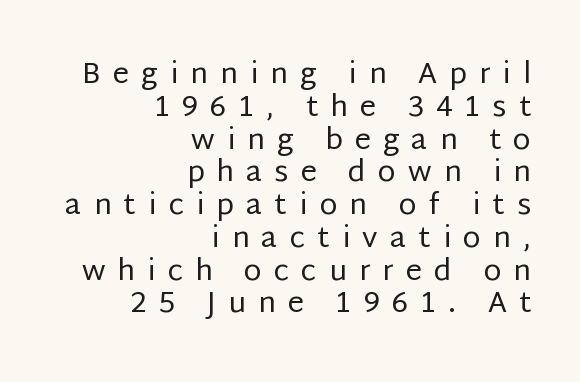
{"serif": "no", "italic": "no", "bold": "no", "weight": "regular", "width": "normal", "stroke_contrast": "low", "x_height": "large", "monospaced": "no", "underline": "no", "align": "right", "line_spacing": "tight", "line_spacing_ratio": 1.13, "letter_spacing": "wide", "letter_spacing_em": 0.42, "glyph_px": 29}
